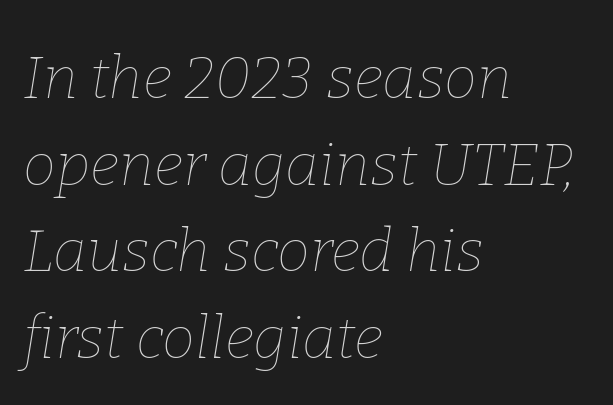
Tall strokes in this sample are angled rather than plumb. The string is rendered with underlining switched off. Nothing heavy about these letters — not bold at all. The face used here is proportionally spaced, like ordinary book or web type. This sample keeps an unexceptional amount of space between lines. The passage is arranged the way most books set body copy — flush left.
